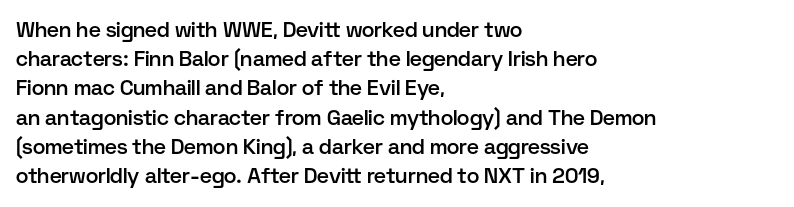
The face used here is a semibold: visibly heavier than regular, lighter than bold. Italic? Not at all — the glyphs are vertical. Default kerning and tracking; the words read as compact shapes. The paragraph shown leans on its left margin. Clear beneath every line of the passage.
